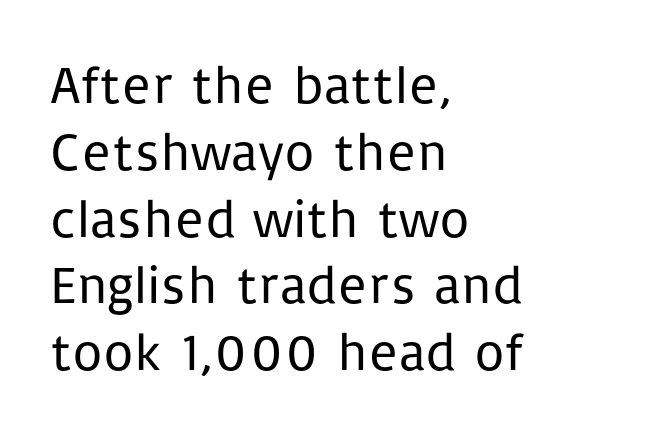
Q: Is the text bold? A: No.
Q: Is the text italic (slanted)? A: No, it is upright.
Q: Is the typeface a serif or a sans-serif typeface? A: Sans-serif.
Q: Is the text underlined? A: No.
Q: How is the paragraph aligned? A: Left-aligned.
Q: Is the spacing between letters normal or unusually wide? A: Normal.
Q: Is the spacing between lines tight, normal or loose? A: Normal.
Q: Width (condensed, normal, or wide)? A: Normal.
Q: Stroke contrast? A: Low.
Q: x-height? A: Medium.
Q: Monospaced? A: No.
